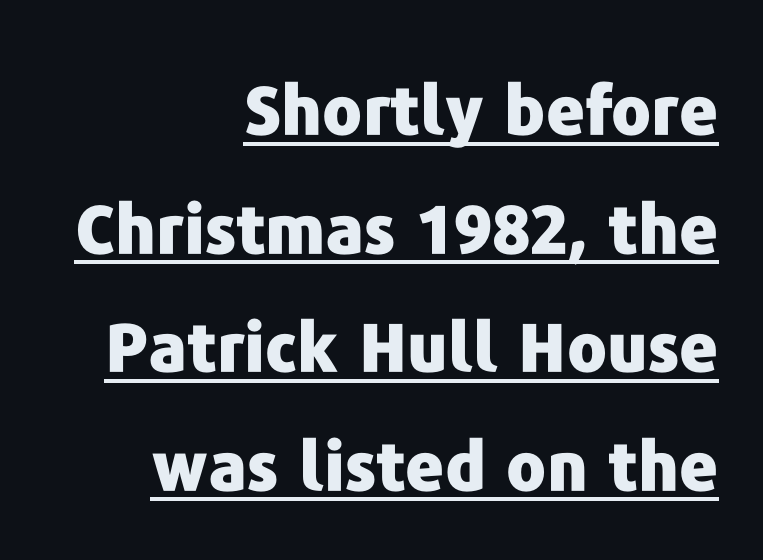
{"serif": "no", "italic": "no", "bold": "yes", "weight": "heavy", "width": "normal", "stroke_contrast": "low", "x_height": "medium", "monospaced": "no", "underline": "yes", "align": "right", "line_spacing_ratio": 1.77, "letter_spacing": "normal", "letter_spacing_em": 0.0, "glyph_px": 67}
